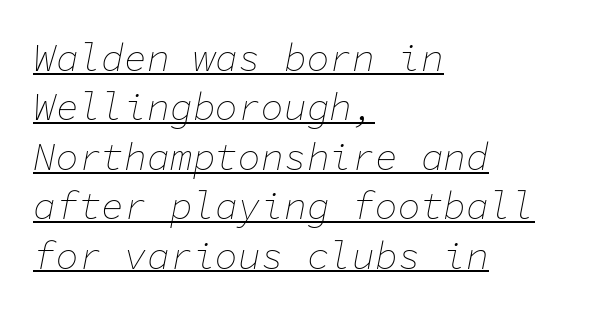
Each stroke keeps to a modest, everyday thickness or less. These lines are rendered in a fixed-pitch font. Each line starts at the same left margin while the right side varies. Baseline-to-baseline distance is the conventional proportion of letter height.
